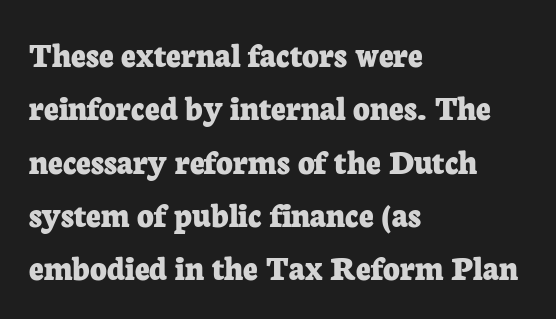
{"serif": "yes", "italic": "no", "bold": "yes", "weight": "bold", "width": "normal", "stroke_contrast": "low", "x_height": "medium", "monospaced": "no", "underline": "no", "align": "left", "line_spacing": "normal", "line_spacing_ratio": 1.48, "letter_spacing": "normal", "letter_spacing_em": 0.0, "glyph_px": 36}
